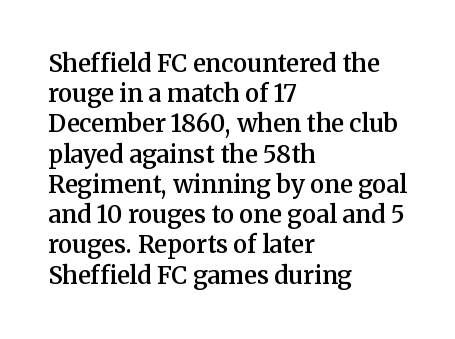
These lines are set flush left with a ragged right edge. Reading down the column, the eye jumps a familiar distance to each next line. The face used here is a semibold: visibly heavier than regular, lighter than bold. The specimen omits any rule beneath the text block's lines. Spacing between characters is what you'd get straight out of the box.
